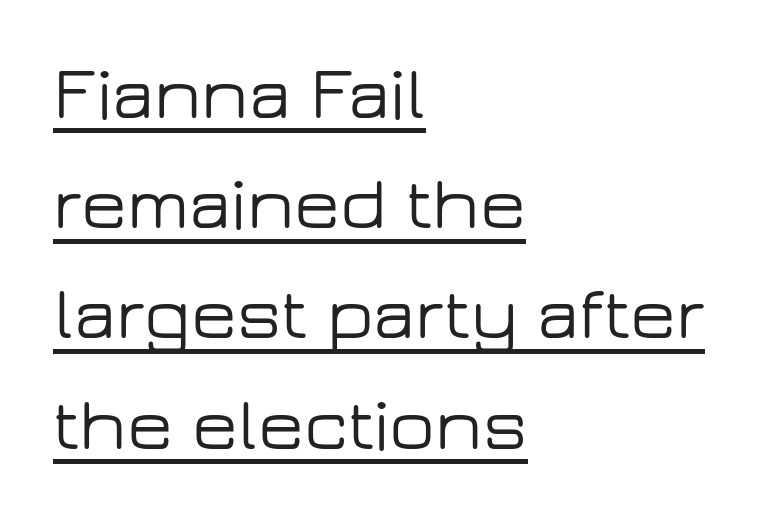
{"serif": "no", "italic": "no", "width": "wide", "stroke_contrast": "low", "x_height": "medium", "monospaced": "no", "underline": "yes", "align": "left", "line_spacing": "normal", "line_spacing_ratio": 1.47, "letter_spacing": "normal", "letter_spacing_em": 0.0, "glyph_px": 75}
